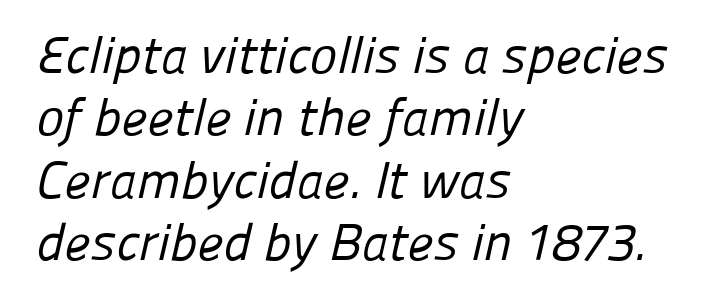
{"serif": "no", "bold": "no", "weight": "regular", "width": "normal", "stroke_contrast": "low", "x_height": "medium", "monospaced": "no", "underline": "no", "align": "left", "line_spacing_ratio": 1.2, "letter_spacing": "normal", "letter_spacing_em": 0.0, "glyph_px": 52}
